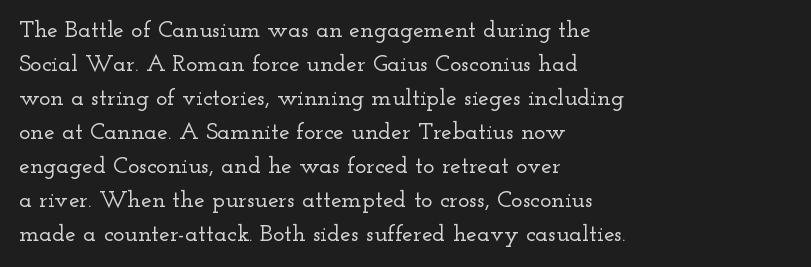
Q: Is the text italic (slanted)? A: No, it is upright.
Q: Is the text underlined? A: No.
Q: How is the paragraph aligned? A: Left-aligned.
Q: Is the spacing between letters normal or unusually wide? A: Normal.
Q: Is the spacing between lines tight, normal or loose? A: Normal.
